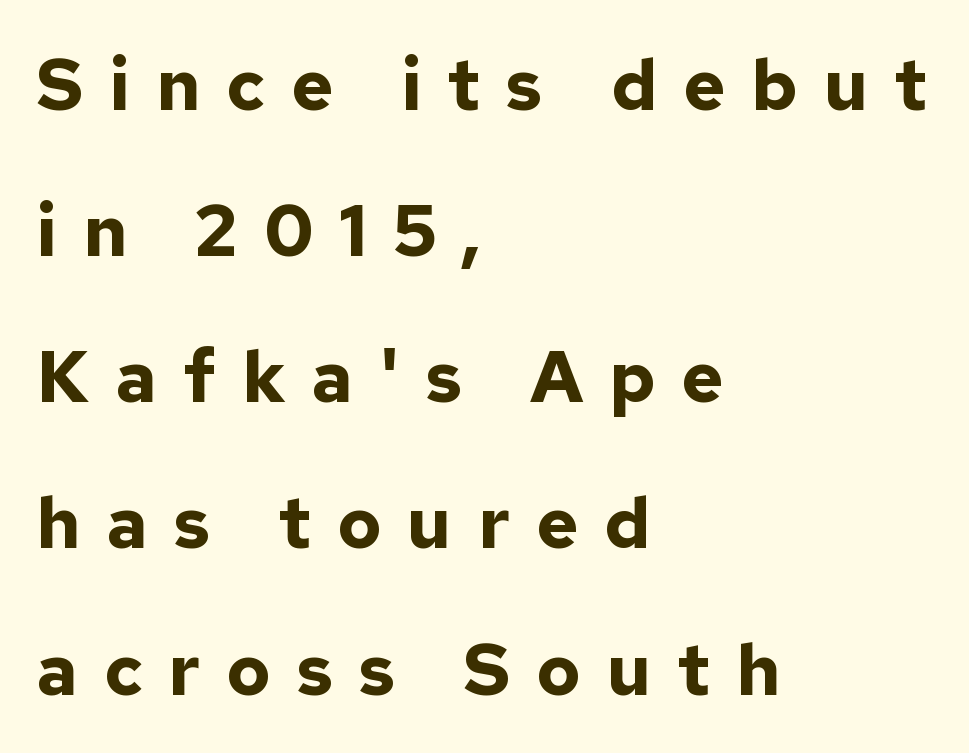
Q: Is the text bold? A: Yes.
Q: Is the text italic (slanted)? A: No, it is upright.
Q: Is the typeface a serif or a sans-serif typeface? A: Sans-serif.
Q: Is the text underlined? A: No.
Q: How is the paragraph aligned? A: Left-aligned.
Q: Is the spacing between letters normal or unusually wide? A: Unusually wide.
Q: Is the spacing between lines tight, normal or loose? A: Loose.
Q: Width (condensed, normal, or wide)? A: Normal.
Q: Stroke contrast? A: Low.
Q: x-height? A: Medium.
Q: Monospaced? A: No.
